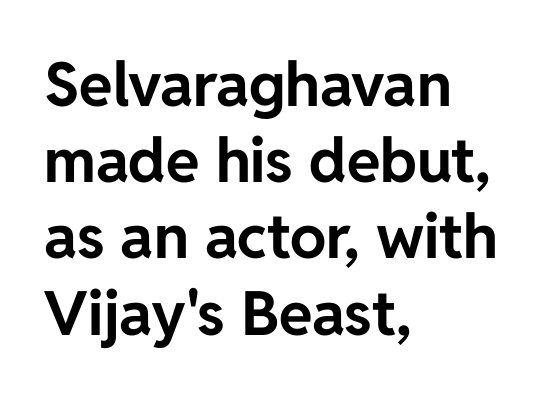
Descenders are the only things crossing below the line. This is roman type, the default non-slanted kind. This sample is left-justified, so line endings fall wherever the words run out. Honestly, the letter spacing is just normal — you wouldn't notice it. The designer went with a sans here, leaving each stem footless. Character widths vary here, with narrow letters taking less room than wide ones.
